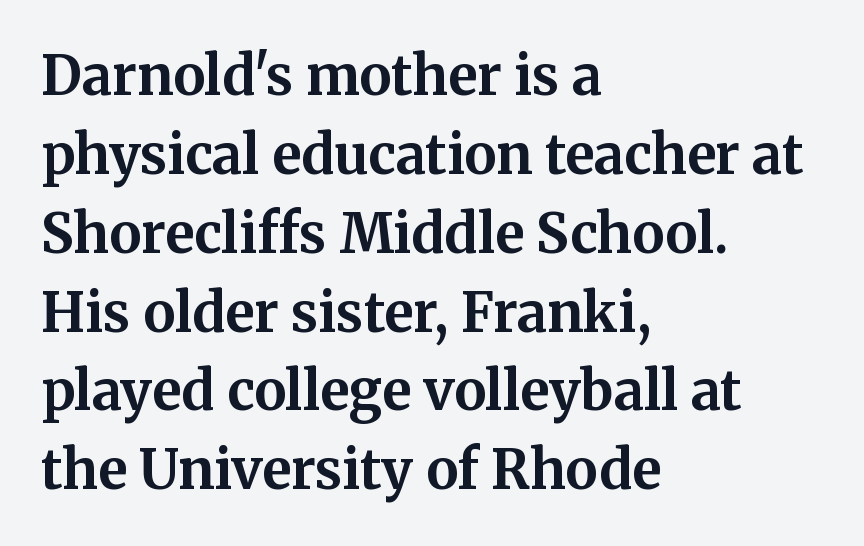
The image shows 54 px bold serif type, upright; set left-aligned, normal line spacing (1.46x), normal letter spacing, not underlined; medium stroke contrast and a medium x-height.
